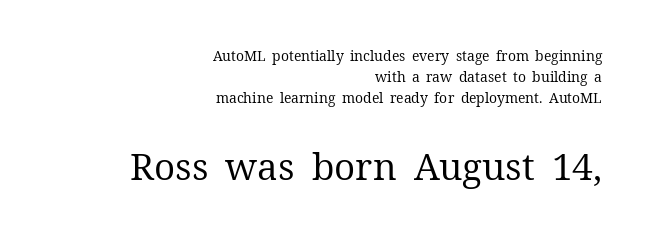
Evenly set lines give the paragraph a standard silhouette. Yep, those are serifs on the letters. The setting favours the right margin, as signatures and pull-quotes sometimes do. The lower block of text is set noticeably larger than the block above it.
